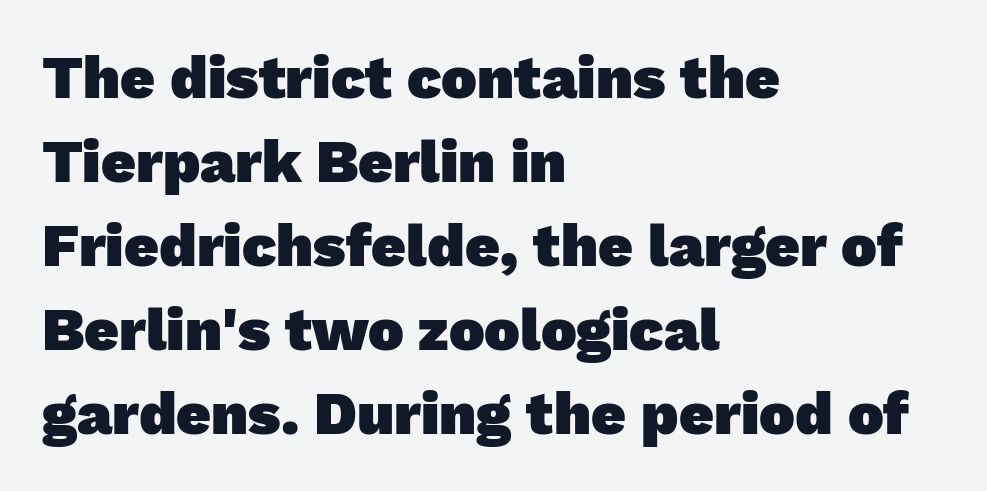
The image shows 60 px heavy sans-serif type; set left-aligned, normal line spacing (1.4x), normal letter spacing, not underlined; low stroke contrast and a medium x-height.
